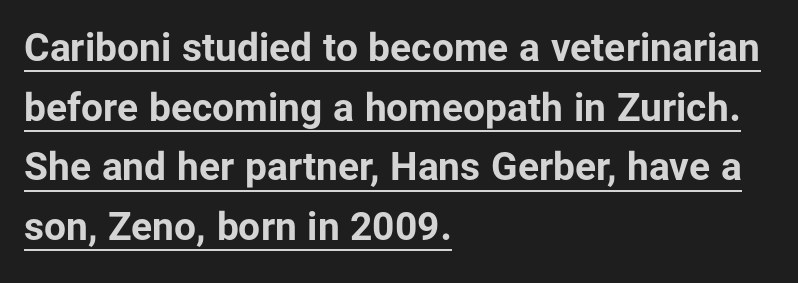
A sans-serif font was chosen for this passage. You could call the tracking neutral — neither tight nor loose. This rendering features underlined lettering. The passage shown is typed in a proportional face where columns would drift. Notice how the passage keeps a crisp vertical edge on the left only. Leading matches the norm, producing a regular column.
